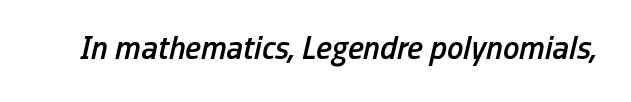
Q: Is the text bold? A: Semi-bold.
Q: Is the text italic (slanted)? A: Yes, it leans right by about 13 degrees.
Q: Is the text underlined? A: No.
Q: Is the spacing between letters normal or unusually wide? A: Normal.
Q: Width (condensed, normal, or wide)? A: Condensed.
Q: Stroke contrast? A: Low.
Q: x-height? A: Medium.
Q: Monospaced? A: No.
